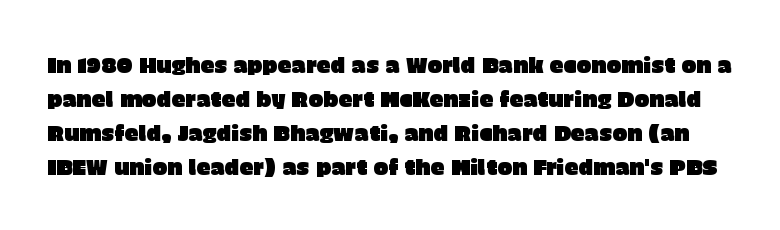
A roman cut, with each character standing at attention. Has an underline been added? It has not. The block of text has a typical density, with ordinary space between rows. How are the letters spaced? Ordinarily, with no added tracking.
